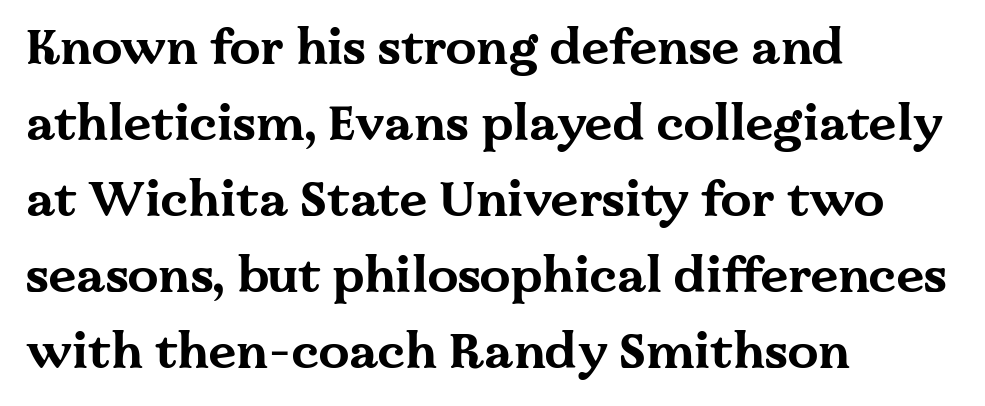
The image shows 49 px bold, wide serif type, upright; set left-aligned, normal line spacing (1.55x), normal letter spacing, not underlined; medium stroke contrast and a medium x-height.
